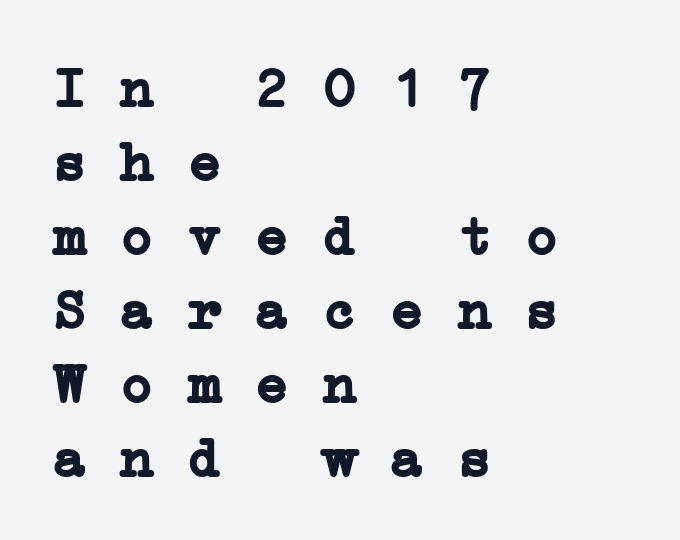
The image shows 56 px semibold, wide serif type, monospaced; set left-aligned, normal line spacing (1.32x), normal letter spacing, not underlined; low stroke contrast and a medium x-height.
